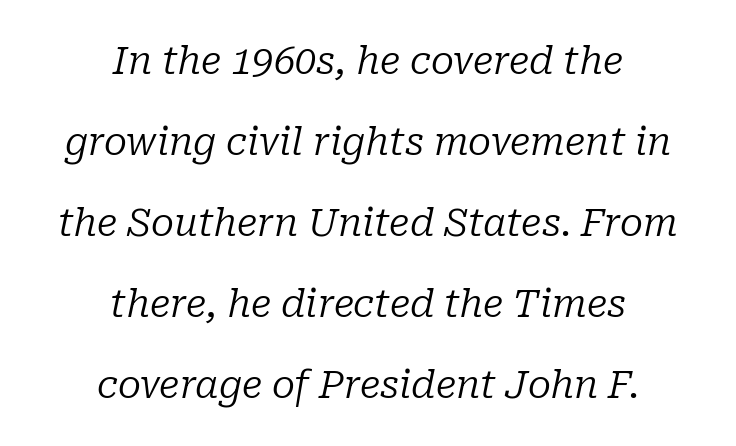
Tracking value appears to be zero — textbook default spacing. Visually the block forms a symmetrical silhouette, jagged on both flanks. The zone under the glyphs is completely vacant. Italic? Definitely — the glyphs are oblique. Leading: increased.
